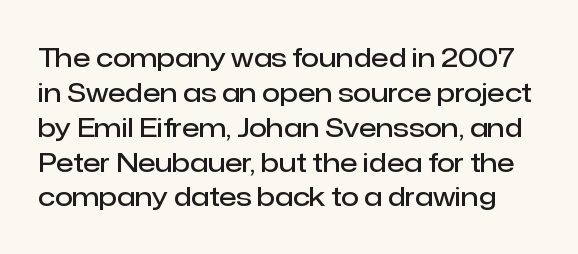
The axis of the letterforms is exactly vertical. These lines carry some extra weight — a demibold, not a full bold. The area under the type is left untouched. Characters follow at the spacing the type designer built in. The rows are spaced the way most documents space them.
